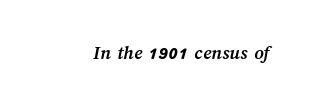
{"bold": "yes", "underline": "no", "letter_spacing": "normal", "letter_spacing_em": 0.0, "glyph_px": 20}
